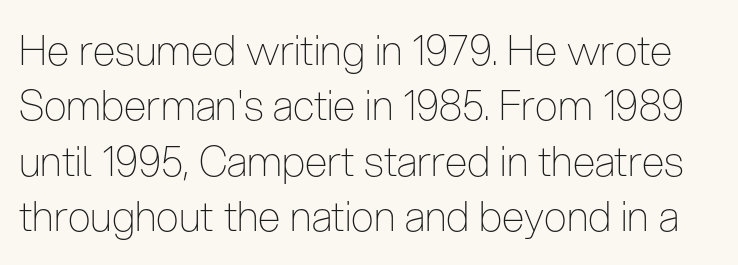
{"serif": "no", "italic": "no", "bold": "no", "weight": "thin", "width": "condensed", "stroke_contrast": "low", "x_height": "medium", "monospaced": "no", "underline": "no", "line_spacing": "normal", "line_spacing_ratio": 1.35, "letter_spacing": "normal", "letter_spacing_em": 0.0, "glyph_px": 41}
